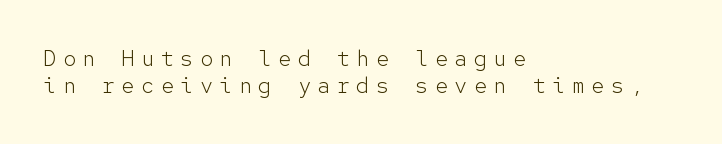
Q: Is the text bold? A: No.
Q: Is the text italic (slanted)? A: No, it is upright.
Q: Is the text underlined? A: No.
Q: How is the paragraph aligned? A: Left-aligned.
Q: Is the spacing between letters normal or unusually wide? A: Unusually wide.
